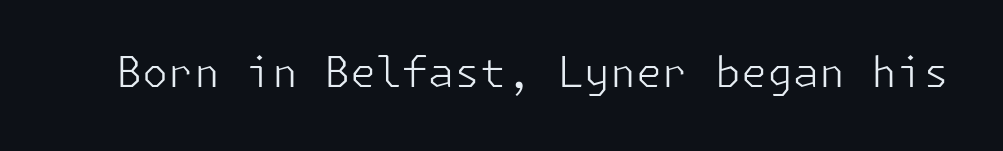
Regarding serifs, this sample does without them. The cut favours lightness, reaching ordinary text weight at its darkest. The horizontal fit of the characters is conventional and even. Unlike italic type, these characters show no tilt at all. Underlining? Definitely not there.
